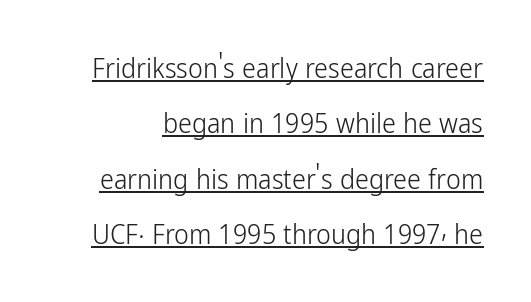
{"serif": "no", "italic": "no", "bold": "no", "weight": "light", "width": "condensed", "stroke_contrast": "low", "x_height": "medium", "monospaced": "no", "underline": "yes", "line_spacing": "loose", "line_spacing_ratio": 1.98, "letter_spacing": "normal", "letter_spacing_em": 0.0, "glyph_px": 28}
